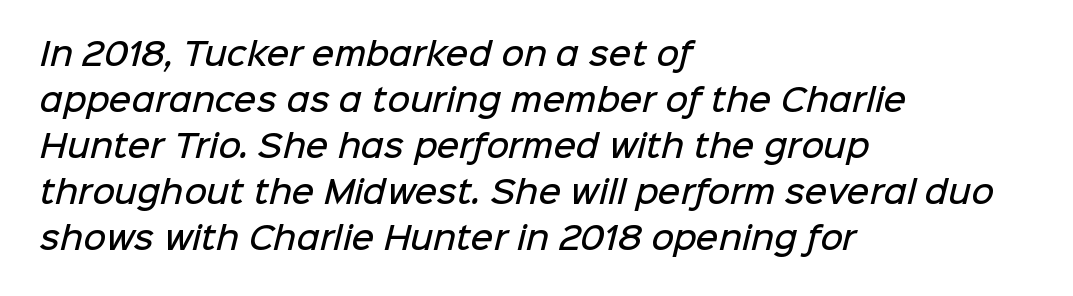
Q: Is the text bold? A: Semi-bold.
Q: Is the typeface a serif or a sans-serif typeface? A: Sans-serif.
Q: Is the text underlined? A: No.
Q: How is the paragraph aligned? A: Left-aligned.
Q: Is the spacing between letters normal or unusually wide? A: Normal.
Q: Is the spacing between lines tight, normal or loose? A: Normal.
Q: Width (condensed, normal, or wide)? A: Normal.
Q: Stroke contrast? A: Low.
Q: x-height? A: Medium.
Q: Monospaced? A: No.
